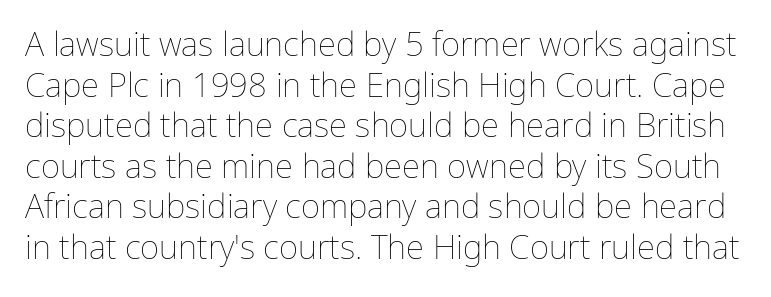
The image shows 33 px thin type, upright; set line spacing 1.23x, normal letter spacing, not underlined; low stroke contrast and a medium x-height.
